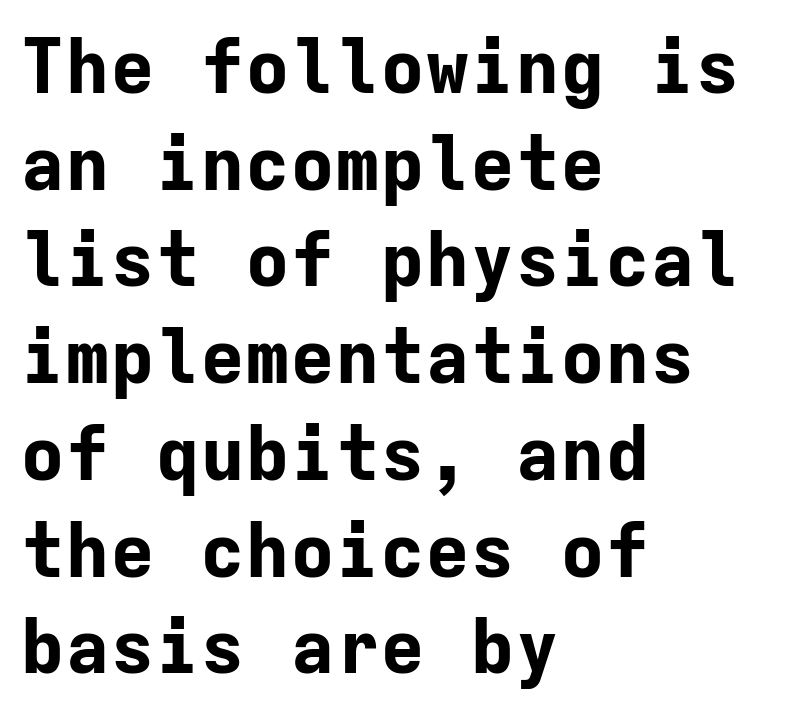
Q: Is the text bold? A: Yes.
Q: Is the text italic (slanted)? A: No, it is upright.
Q: Is the typeface a serif or a sans-serif typeface? A: Sans-serif.
Q: Is the text underlined? A: No.
Q: How is the paragraph aligned? A: Left-aligned.
Q: Is the spacing between letters normal or unusually wide? A: Normal.
Q: Is the spacing between lines tight, normal or loose? A: Normal.
Q: Width (condensed, normal, or wide)? A: Normal.
Q: Stroke contrast? A: Low.
Q: x-height? A: Medium.
Q: Monospaced? A: Yes.
